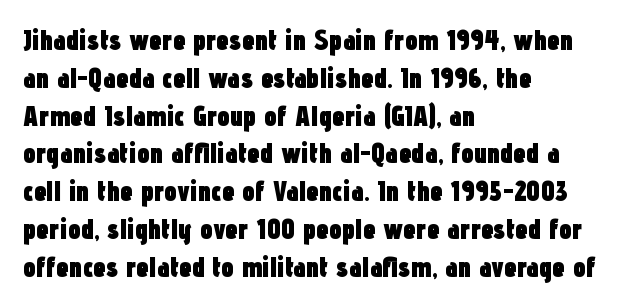
The image shows 28 px heavy, condensed sans-serif type, upright; set left-aligned, normal line spacing (1.35x), normal letter spacing, not underlined; low stroke contrast and a medium x-height.
